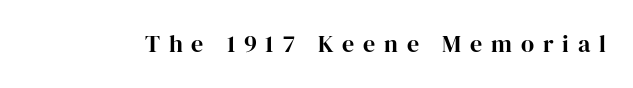
Heft: maximum for text — a bold. The tracking jumps out immediately: characters are airy and widely separated. The lettering stays uniformly vertical, giving the passage a roman look. The passage shown is not underscored anywhere.
